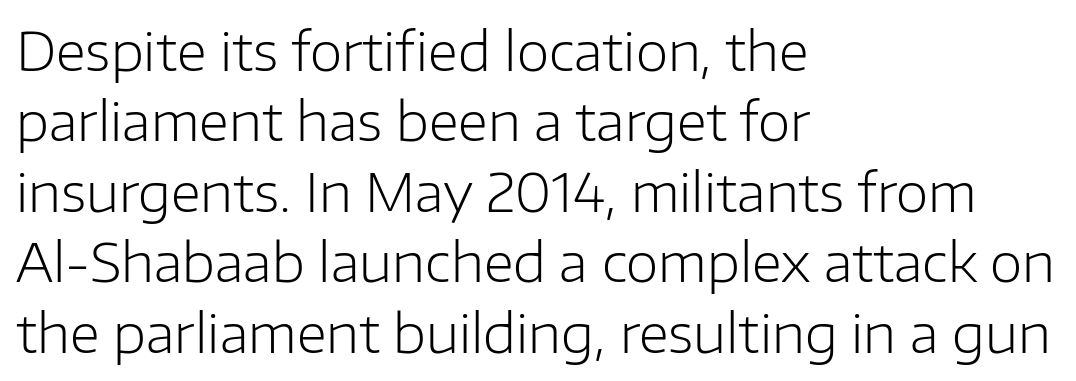
{"serif": "no", "italic": "no", "bold": "no", "weight": "light", "width": "normal", "stroke_contrast": "low", "x_height": "medium", "monospaced": "no", "underline": "no", "align": "left", "line_spacing": "normal", "line_spacing_ratio": 1.33, "letter_spacing": "normal", "letter_spacing_em": 0.0, "glyph_px": 53}
